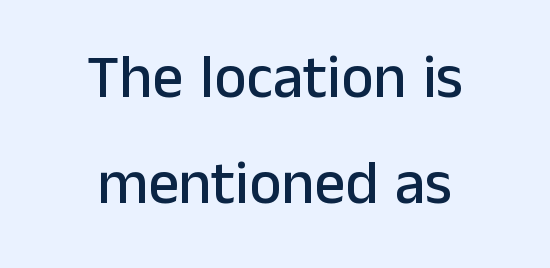
Think of a printed novel: that variable character pitch is what you see here. Posture: vertical. Anything drawn beneath the words? Only blank space. A typesetter would call this zero additional tracking. The rag falls on both sides of this text block equally. Classification — sans serif.
